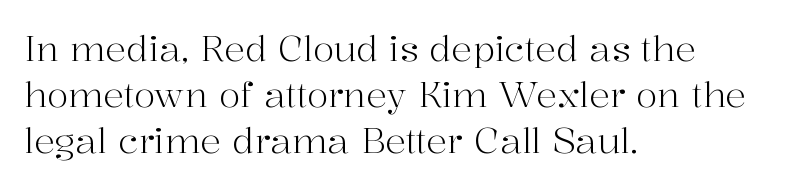
Q: Is the text bold? A: No.
Q: Is the text italic (slanted)? A: No, it is upright.
Q: Is the typeface a serif or a sans-serif typeface? A: Serif.
Q: Is the text underlined? A: No.
Q: How is the paragraph aligned? A: Left-aligned.
Q: Is the spacing between letters normal or unusually wide? A: Normal.
Q: Is the spacing between lines tight, normal or loose? A: Normal.
Q: Width (condensed, normal, or wide)? A: Normal.
Q: Stroke contrast? A: High.
Q: x-height? A: Medium.
Q: Monospaced? A: No.
